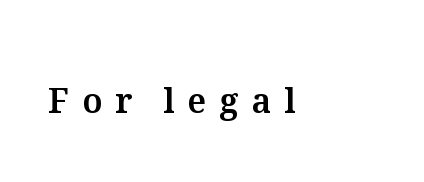
The image shows 34 px text type, upright; set unusually wide letter spacing (+0.38 em), not underlined; medium stroke contrast and a medium x-height.
